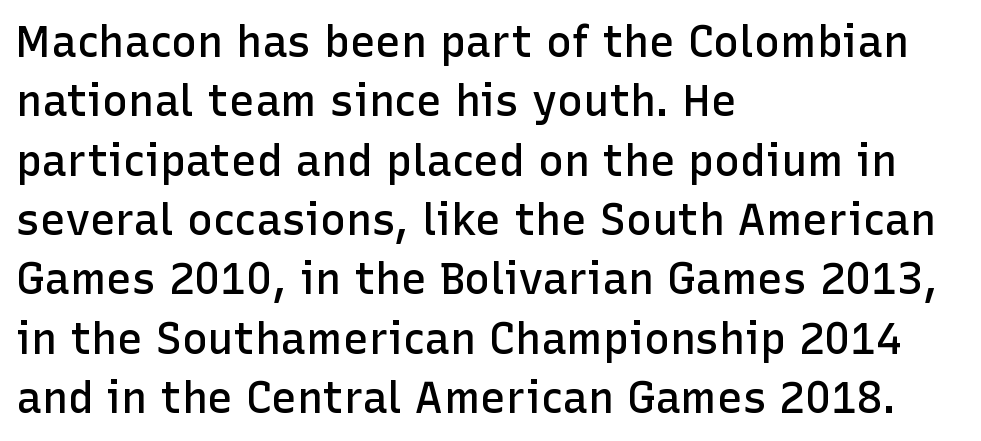
Q: Is the text bold? A: Semi-bold.
Q: Is the text italic (slanted)? A: No, it is upright.
Q: Is the typeface a serif or a sans-serif typeface? A: Sans-serif.
Q: Is the text underlined? A: No.
Q: How is the paragraph aligned? A: Left-aligned.
Q: Is the spacing between letters normal or unusually wide? A: Normal.
Q: Is the spacing between lines tight, normal or loose? A: Normal.
Q: Width (condensed, normal, or wide)? A: Normal.
Q: Stroke contrast? A: Low.
Q: x-height? A: Medium.
Q: Monospaced? A: No.
